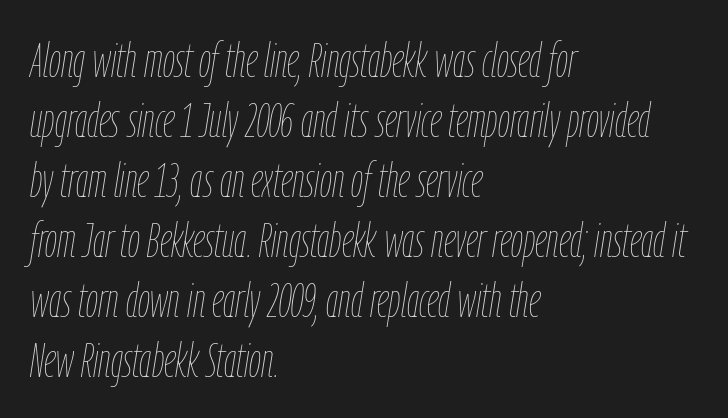
{"italic": "yes", "lean": "right", "slant_degrees": 9, "bold": "no", "weight": "thin", "width": "condensed", "stroke_contrast": "low", "x_height": "medium", "monospaced": "no", "underline": "no", "align": "left", "line_spacing": "normal", "line_spacing_ratio": 1.25, "letter_spacing": "normal", "letter_spacing_em": 0.0, "glyph_px": 48}
